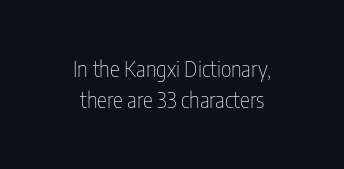
Q: Is the text bold? A: No.
Q: Is the text italic (slanted)? A: No, it is upright.
Q: Is the text underlined? A: No.
Q: How is the paragraph aligned? A: Centered.
Q: Is the spacing between letters normal or unusually wide? A: Normal.
Q: Is the spacing between lines tight, normal or loose? A: Normal.
